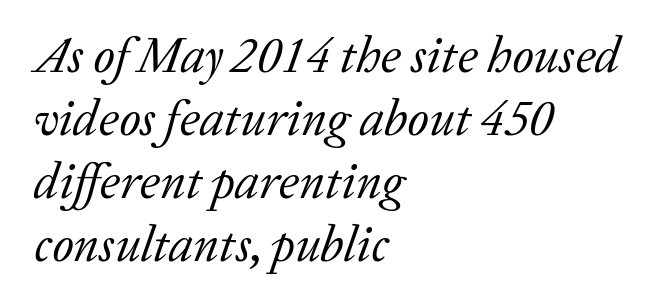
The image shows 50 px regular-weight serif type, italic (leaning right); set left-aligned, normal line spacing (1.26x), normal letter spacing, not underlined; low stroke contrast and a medium x-height.
